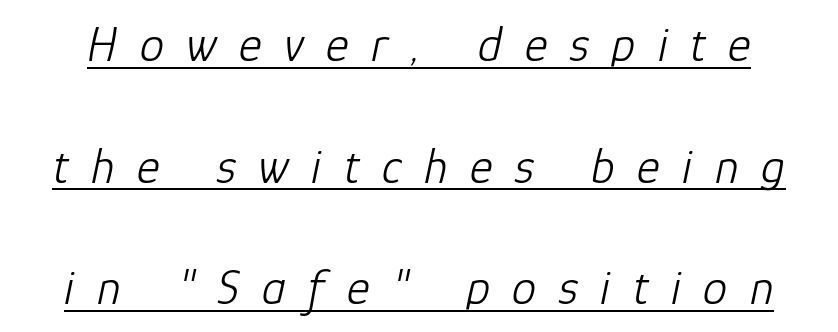
There is plenty of visible air inserted between adjacent glyphs. Note the varied advance widths — an 'i' is clearly narrower than an 'm'. Stroke thickness stays within the range of a standard reading face or lighter. Italic? Definitely — the glyphs are oblique. Is there an underline? Yes — a line sits under the letters.
